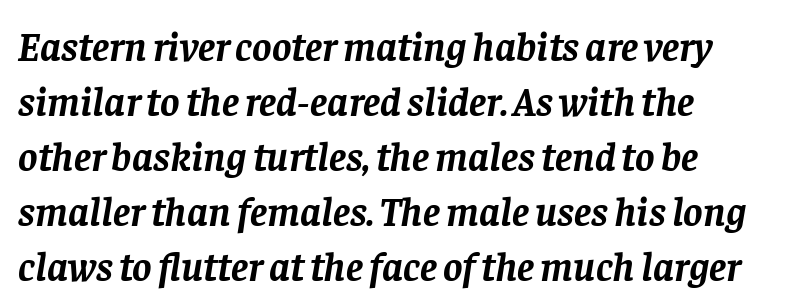
The image shows 41 px semibold serif type, italic (leaning right); set normal line spacing (1.34x), normal letter spacing, not underlined; low stroke contrast and a large x-height.
